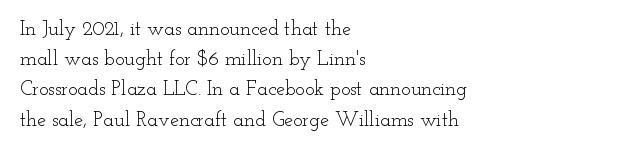
What stands out about the letter spacing? Nothing — it is the standard amount. The axis of the letterforms is exactly vertical. Check the space under the baseline: it is left empty. Evenly set lines give the paragraph a standard silhouette.
